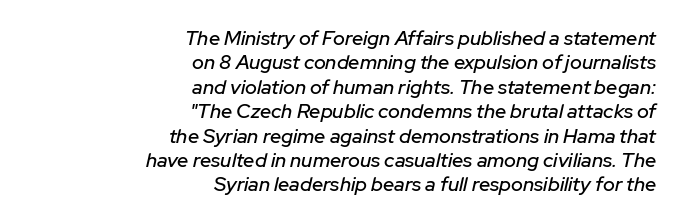
{"italic": "yes", "lean": "right", "slant_degrees": 12, "underline": "no", "align": "right", "line_spacing_ratio": 1.22, "letter_spacing": "normal", "letter_spacing_em": 0.0, "glyph_px": 20}
